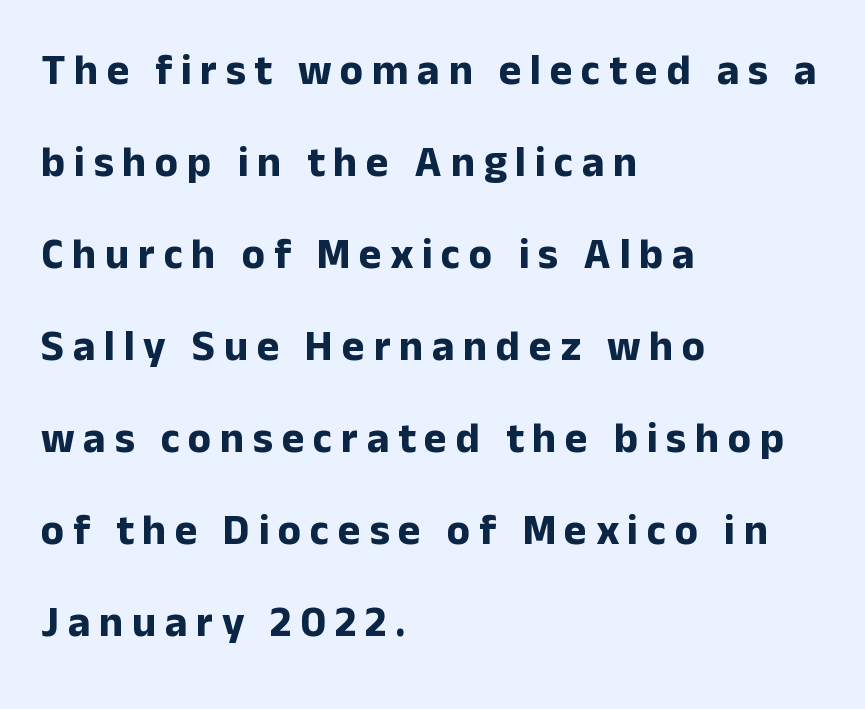
{"serif": "no", "italic": "no", "bold": "yes", "weight": "bold", "width": "normal", "stroke_contrast": "low", "x_height": "medium", "monospaced": "no", "underline": "no", "align": "left", "line_spacing": "loose", "line_spacing_ratio": 2.14, "letter_spacing": "wide", "letter_spacing_em": 0.2, "glyph_px": 43}
